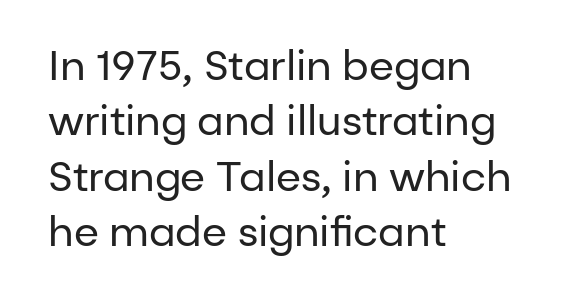
{"serif": "no", "italic": "no", "bold": "no", "weight": "regular", "width": "normal", "stroke_contrast": "low", "x_height": "medium", "monospaced": "no", "underline": "no", "align": "left", "line_spacing": "normal", "line_spacing_ratio": 1.35, "letter_spacing": "normal", "letter_spacing_em": 0.0, "glyph_px": 41}
